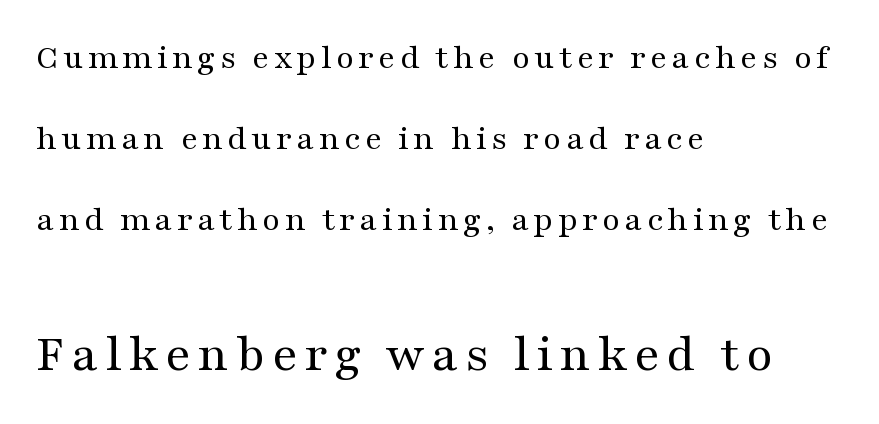
The strokes are not fattened; the text isn't bold. Do the characters align in a grid? No, the font is proportional. The space directly below the letters is spotless. Unlike a clean sans, this face finishes its strokes with serifs. Horizontal alignment here is leftward, the default for most running prose.
